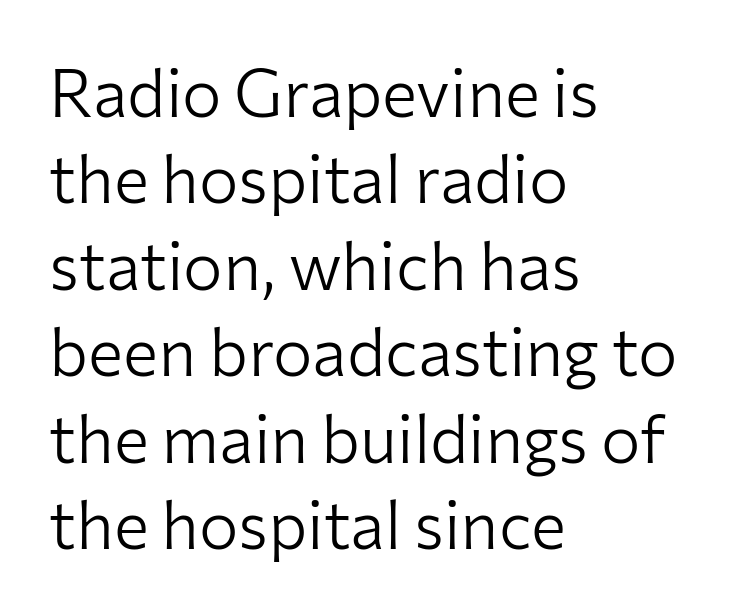
Q: Is the text bold? A: No.
Q: Is the text italic (slanted)? A: No, it is upright.
Q: Is the typeface a serif or a sans-serif typeface? A: Sans-serif.
Q: Is the text underlined? A: No.
Q: How is the paragraph aligned? A: Left-aligned.
Q: Is the spacing between letters normal or unusually wide? A: Normal.
Q: Is the spacing between lines tight, normal or loose? A: Normal.
Q: Width (condensed, normal, or wide)? A: Normal.
Q: Stroke contrast? A: Low.
Q: x-height? A: Medium.
Q: Monospaced? A: No.
